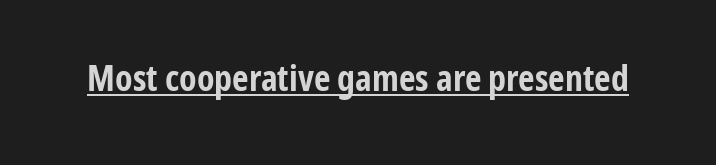
{"serif": "no", "italic": "no", "bold": "yes", "weight": "bold", "width": "condensed", "stroke_contrast": "low", "x_height": "medium", "monospaced": "no", "underline": "yes", "letter_spacing": "normal", "letter_spacing_em": 0.0, "glyph_px": 36}
